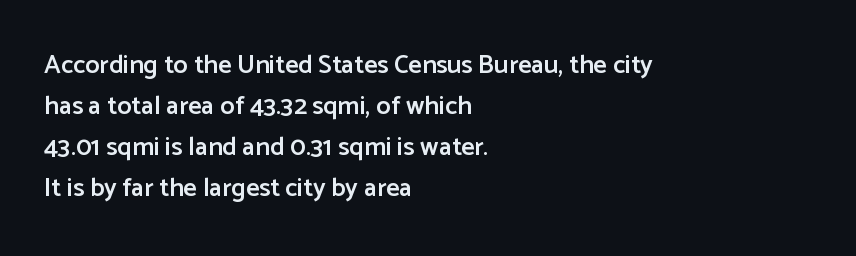
Bold? Not quite — semibold, heavier than regular but stopping short. In CSS terms this would be text-align: left. Does extra space separate the letters? No, they use regular spacing. How would I describe the line gaps? Plain and ordinary. Unlike italic type, these characters show no tilt at all. Honestly, there is no underline to notice here at all.
